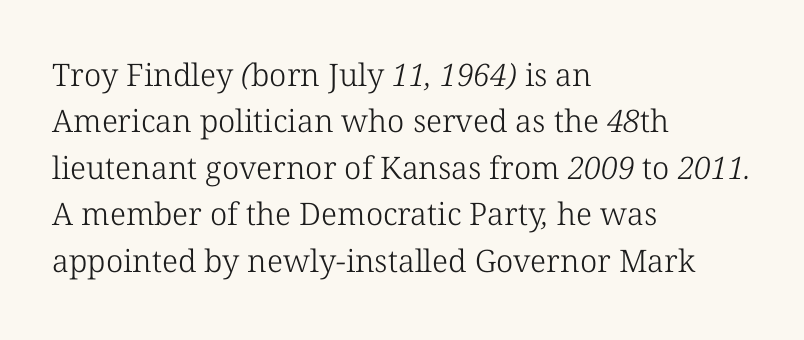
{"serif": "yes", "bold": "no", "weight": "light", "width": "normal", "stroke_contrast": "low", "x_height": "medium", "monospaced": "no", "underline": "no", "align": "left", "line_spacing": "normal", "line_spacing_ratio": 1.5, "letter_spacing": "normal", "letter_spacing_em": 0.0, "glyph_px": 31}
